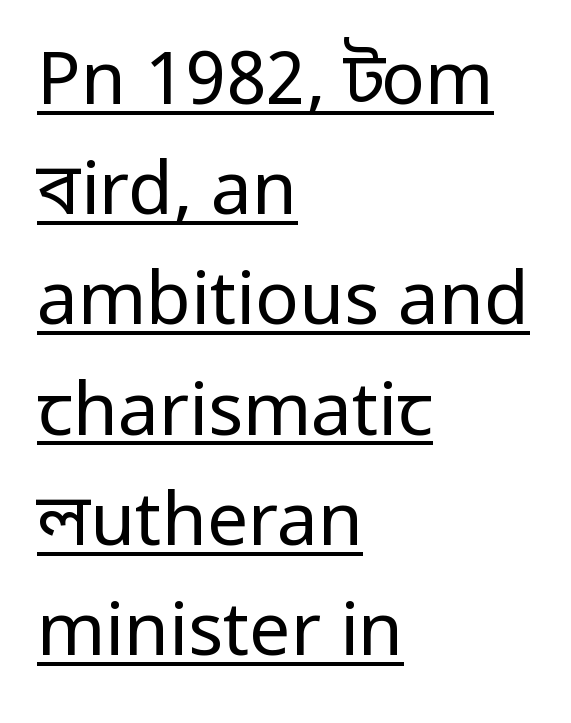
{"serif": "no", "italic": "no", "bold": "no", "weight": "regular", "width": "condensed", "stroke_contrast": "low", "x_height": "large", "monospaced": "no", "underline": "yes", "align": "left", "line_spacing": "normal", "line_spacing_ratio": 1.51, "letter_spacing": "normal", "letter_spacing_em": 0.0, "glyph_px": 73}
